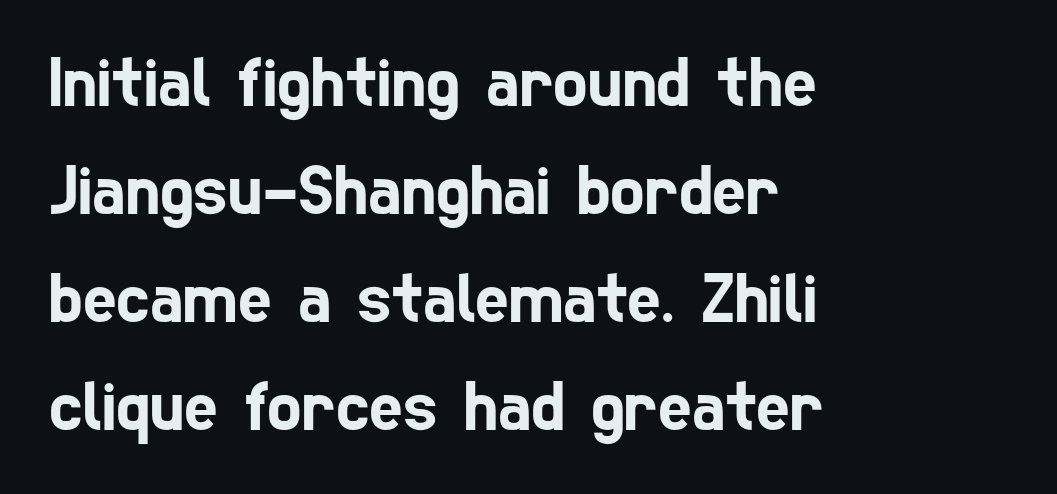
{"serif": "no", "width": "condensed", "stroke_contrast": "low", "x_height": "medium", "monospaced": "no", "underline": "no", "align": "left", "line_spacing": "normal", "line_spacing_ratio": 1.5, "letter_spacing": "normal", "letter_spacing_em": 0.0, "glyph_px": 72}
